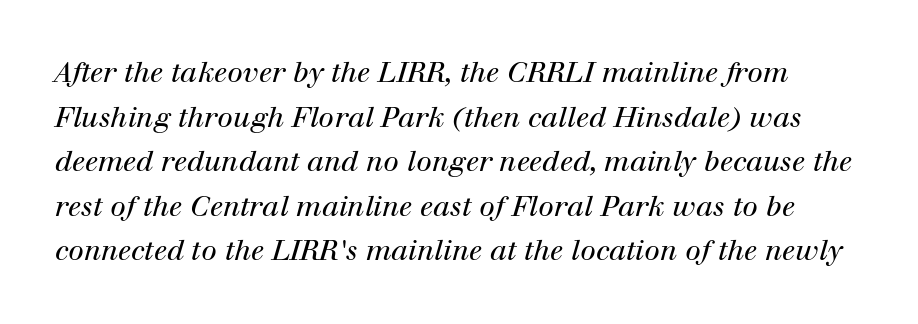
Vertically, the passage feels balanced, rows spaced as you'd expect. Bare-footed words on every line. Each letter keeps its own natural width here, so spacing adapts to shape. The whole block is typeset with a tilt.
